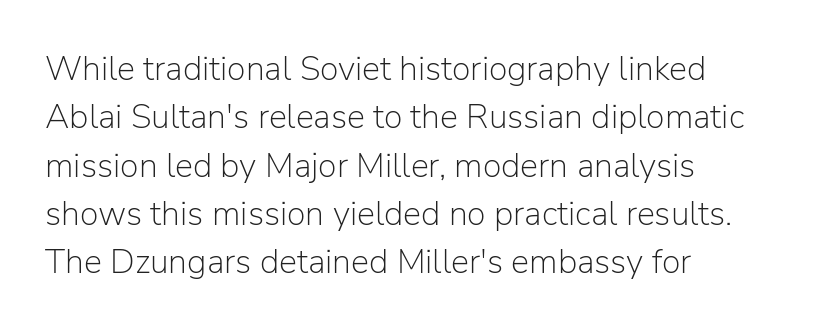
{"serif": "no", "italic": "no", "bold": "no", "weight": "light", "width": "normal", "stroke_contrast": "low", "x_height": "medium", "monospaced": "no", "underline": "no", "align": "left", "line_spacing": "normal", "line_spacing_ratio": 1.42, "letter_spacing": "normal", "letter_spacing_em": 0.0, "glyph_px": 34}
